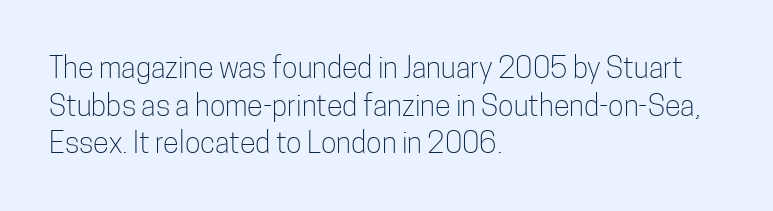
The image shows 29 px light, condensed sans-serif type, upright; set left-aligned, normal line spacing (1.3x), normal letter spacing, not underlined; low stroke contrast and a medium x-height.
